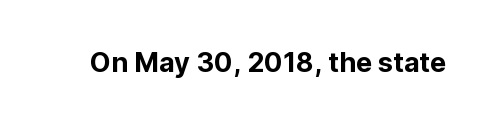
Q: Is the text italic (slanted)? A: No, it is upright.
Q: Is the text underlined? A: No.
Q: Is the spacing between letters normal or unusually wide? A: Normal.
